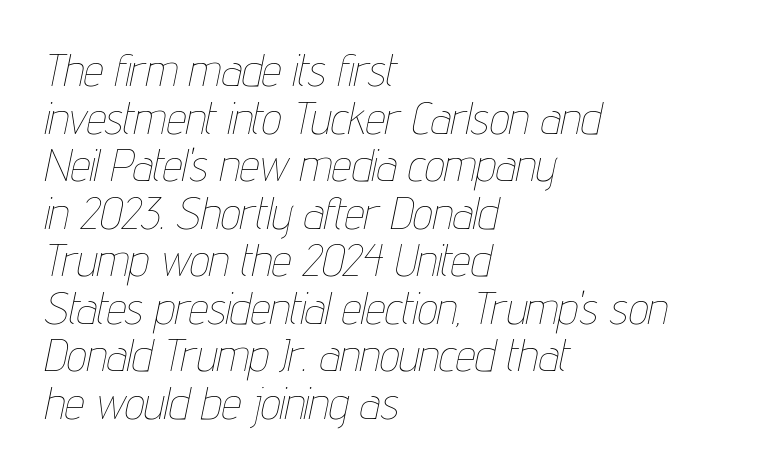
{"italic": "yes", "lean": "right", "slant_degrees": 12, "bold": "no", "weight": "thin", "width": "condensed", "stroke_contrast": "low", "x_height": "medium", "monospaced": "no", "underline": "no", "align": "left", "line_spacing": "tight", "line_spacing_ratio": 1.08, "letter_spacing": "normal", "letter_spacing_em": 0.0, "glyph_px": 44}
